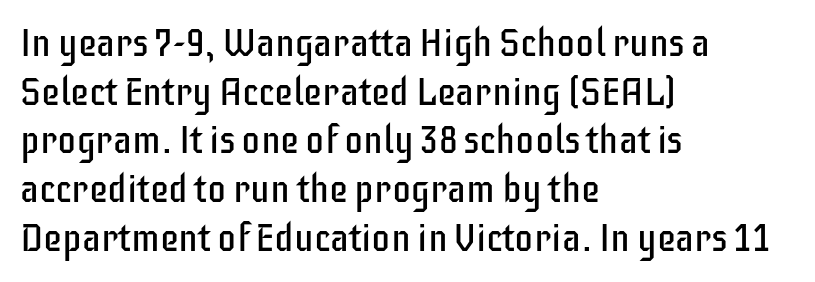
The image shows 38 px regular-weight, condensed sans-serif type, upright; set left-aligned, normal line spacing (1.28x), normal letter spacing, not underlined; low stroke contrast and a large x-height.
